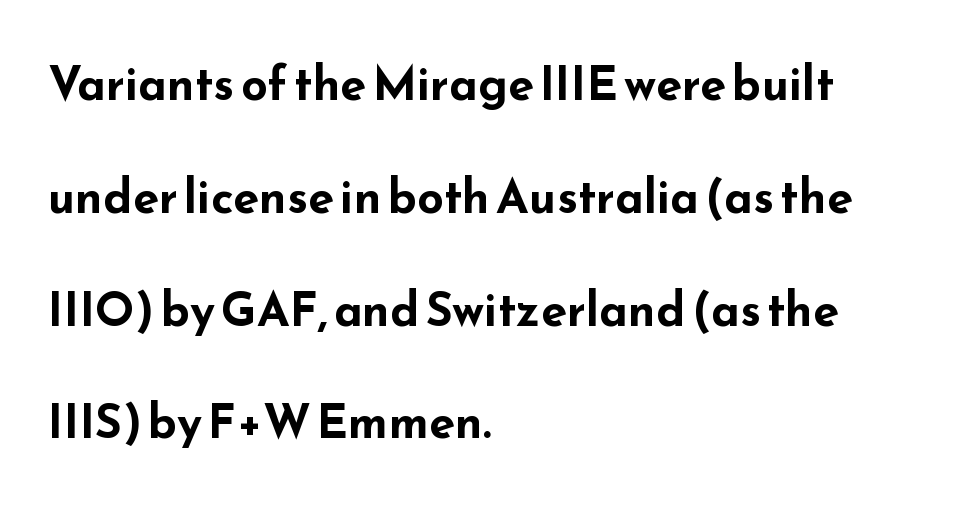
The image shows 47 px bold, wide sans-serif type, upright; set left-aligned, loose line spacing (2.4x), normal letter spacing, not underlined; low stroke contrast and a small x-height.
